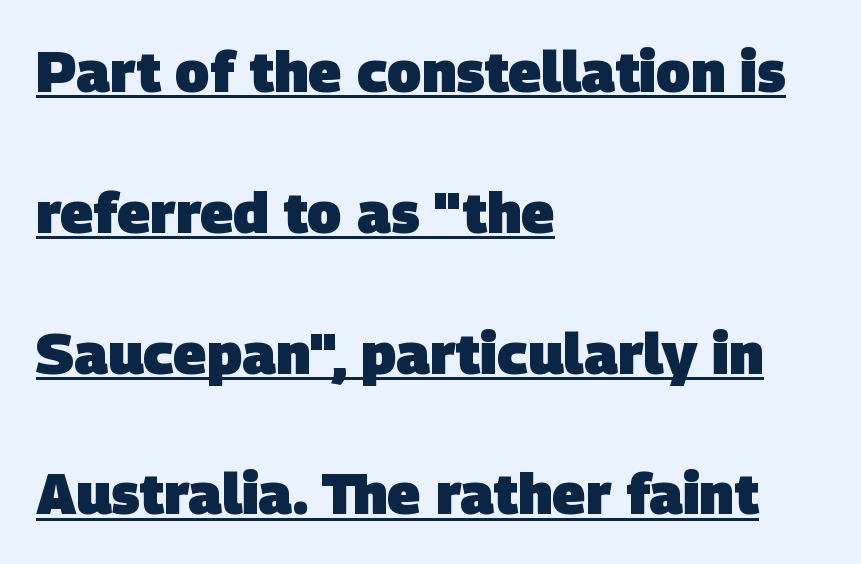
The lines are spread far apart with generous leading. Check where the strokes stop: nothing finishes them off — pure sans. A typographer would call this underscored text. The face used here is proportionally spaced, like ordinary book or web type. Short and long lines alike share a common starting point at left. Weight check: bold — yes, fully.
